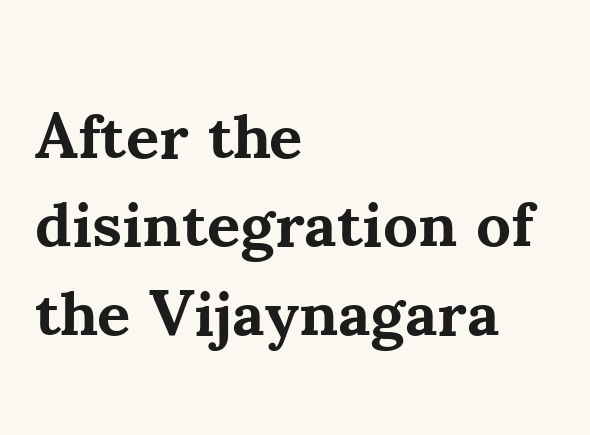
Q: Is the text bold? A: Yes.
Q: Is the text italic (slanted)? A: No, it is upright.
Q: Is the typeface a serif or a sans-serif typeface? A: Serif.
Q: Is the text underlined? A: No.
Q: How is the paragraph aligned? A: Left-aligned.
Q: Is the spacing between letters normal or unusually wide? A: Normal.
Q: Is the spacing between lines tight, normal or loose? A: Normal.
Q: Width (condensed, normal, or wide)? A: Normal.
Q: Stroke contrast? A: Medium.
Q: x-height? A: Small.
Q: Monospaced? A: No.
